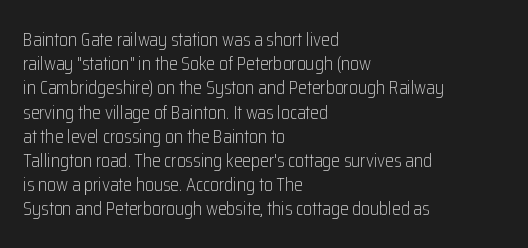
{"italic": "no", "bold": "no", "underline": "no", "align": "left", "line_spacing_ratio": 1.21, "letter_spacing": "normal", "letter_spacing_em": 0.0, "glyph_px": 20}
